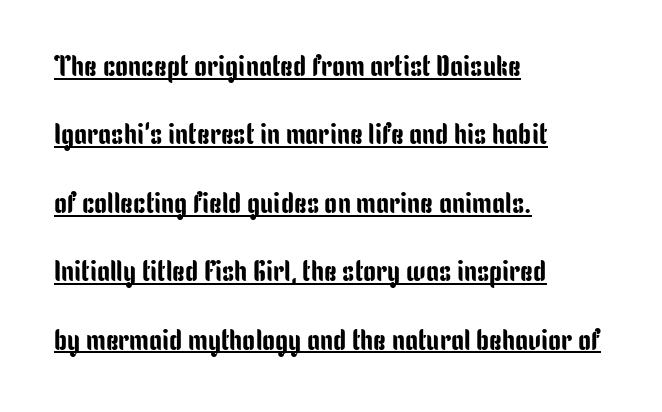
{"serif": "no", "italic": "no", "width": "condensed", "stroke_contrast": "low", "x_height": "medium", "monospaced": "no", "underline": "yes", "align": "left", "line_spacing": "loose", "line_spacing_ratio": 2.36, "letter_spacing": "normal", "letter_spacing_em": 0.0, "glyph_px": 29}
